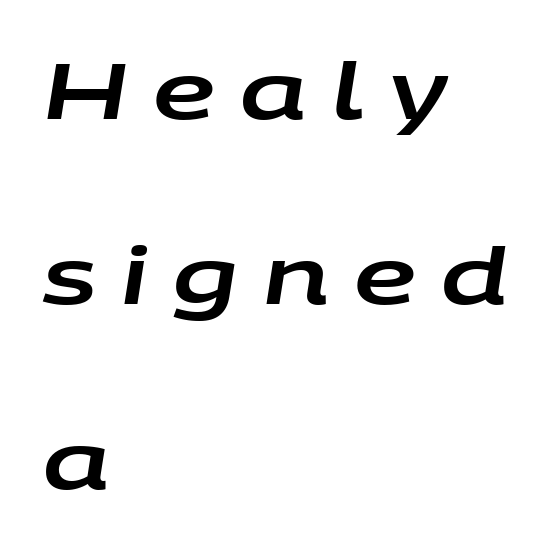
An italicized treatment has been applied to the whole sample. The text block is weighted toward the left margin, trailing off unevenly rightward. These lines are rendered in a variable-pitch font. Tracking value appears strongly positive — letters spread wide. Anything drawn beneath the words? Only blank space. Rows of type keep a wide berth in the vertical direction.
